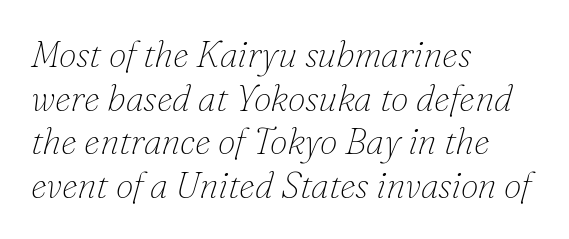
Q: Is the text bold? A: No.
Q: Is the text italic (slanted)? A: Yes, it leans right by about 16 degrees.
Q: Is the typeface a serif or a sans-serif typeface? A: Serif.
Q: Is the text underlined? A: No.
Q: How is the paragraph aligned? A: Left-aligned.
Q: Is the spacing between letters normal or unusually wide? A: Normal.
Q: Width (condensed, normal, or wide)? A: Normal.
Q: Stroke contrast? A: Low.
Q: x-height? A: Small.
Q: Monospaced? A: No.
